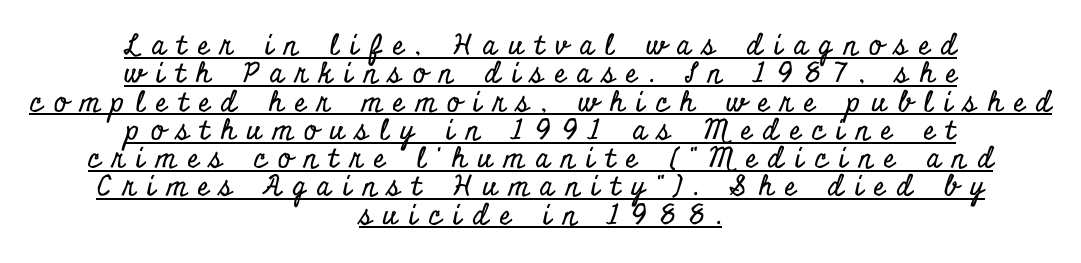
{"serif": "yes", "width": "condensed", "stroke_contrast": "low", "x_height": "small", "monospaced": "no", "underline": "yes", "align": "center", "line_spacing": "tight", "line_spacing_ratio": 1.01, "letter_spacing": "wide", "letter_spacing_em": 0.41, "glyph_px": 28}
